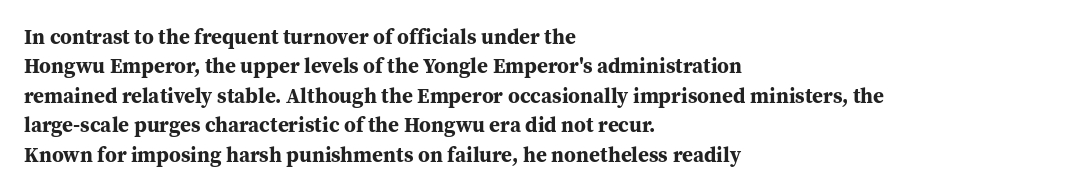
{"italic": "no", "bold": "yes", "underline": "no", "align": "left", "line_spacing": "normal", "line_spacing_ratio": 1.4, "letter_spacing": "normal", "letter_spacing_em": 0.0, "glyph_px": 21}
